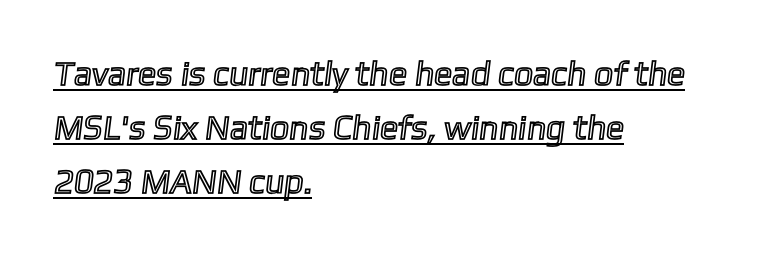
Underlining? Definitely there. Short and long lines alike share a common starting point at left. Proportional: the letters do not fall into vertical columns. The space between consecutive lines is moderate. A typesetter would call this zero additional tracking.
